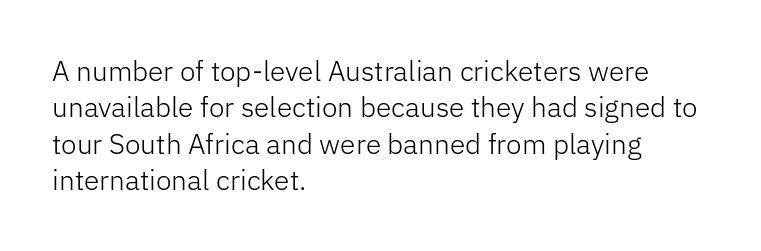
The image shows 28 px light sans-serif type, upright; set left-aligned, normal line spacing (1.3x), normal letter spacing, not underlined; low stroke contrast and a medium x-height.
